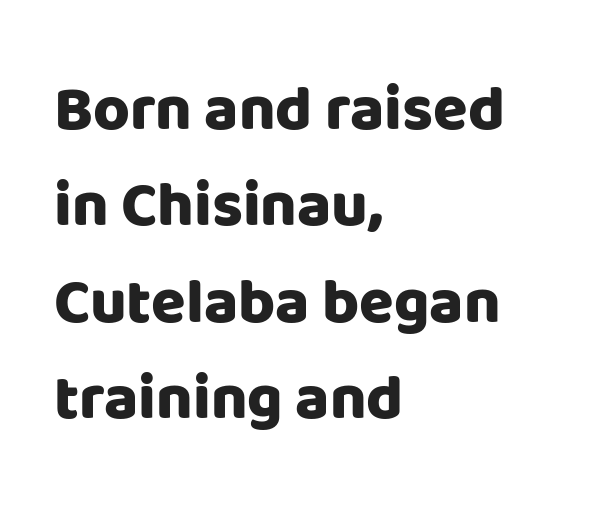
The image shows 63 px heavy sans-serif type, upright; set left-aligned, normal line spacing (1.53x), normal letter spacing, not underlined; low stroke contrast and a large x-height.
